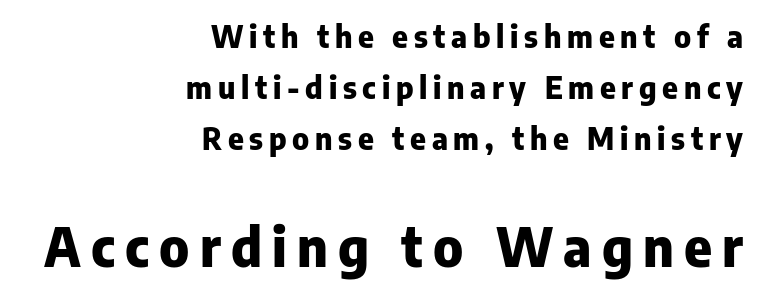
The image shows 53 px heavy sans-serif type, upright; set right-aligned, normal line spacing (1.7x), not underlined; the second (bottom) block is 1.77x larger; low stroke contrast and a medium x-height.
